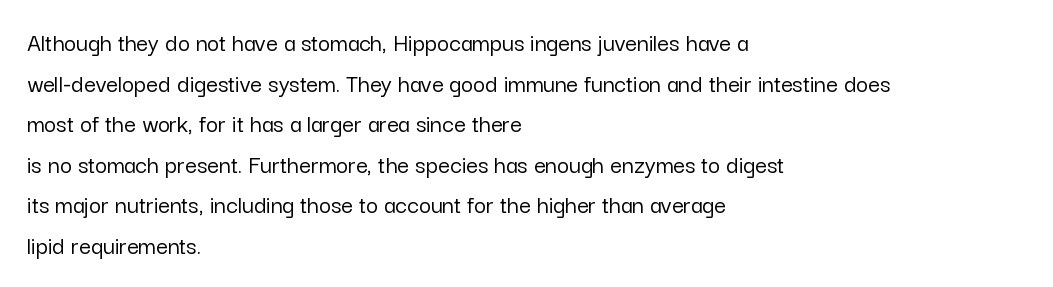
{"italic": "no", "underline": "no", "align": "left", "line_spacing": "normal", "line_spacing_ratio": 1.56, "letter_spacing": "normal", "letter_spacing_em": 0.0, "glyph_px": 26}
